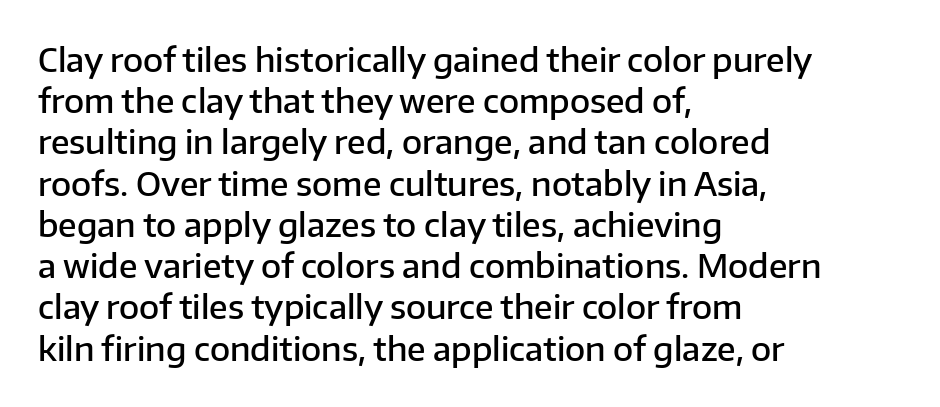
The image shows 33 px semibold sans-serif type, upright; set left-aligned, normal line spacing (1.25x), normal letter spacing, not underlined; low stroke contrast and a medium x-height.
